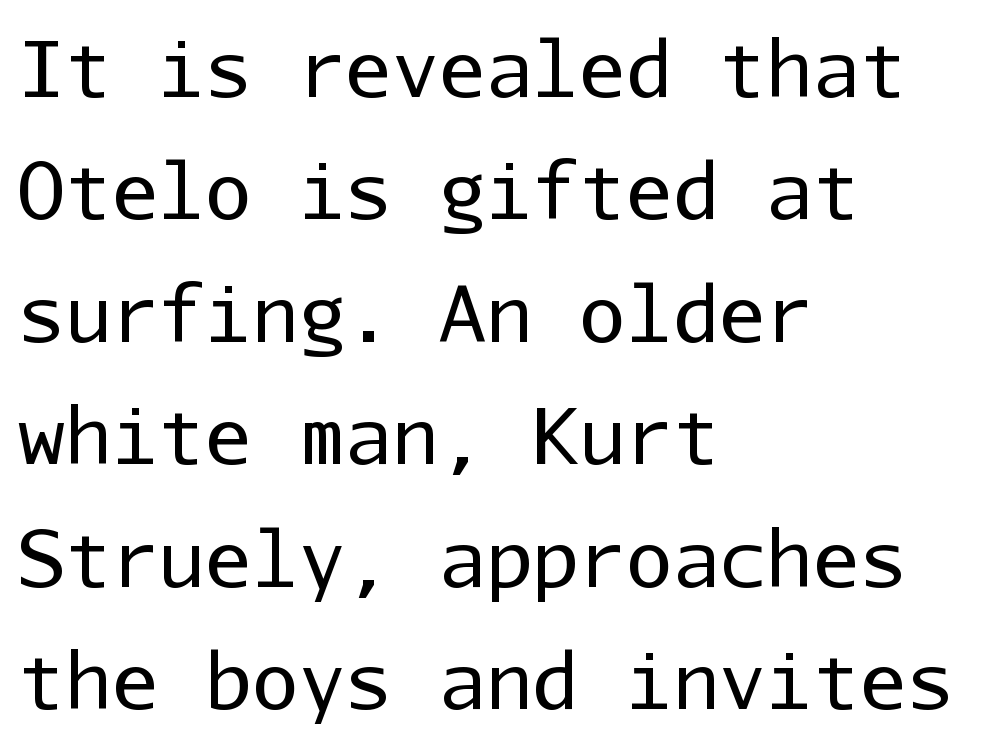
The image shows 78 px regular-weight sans-serif type, upright, monospaced; set left-aligned, normal line spacing (1.57x), normal letter spacing, not underlined; low stroke contrast and a medium x-height.
